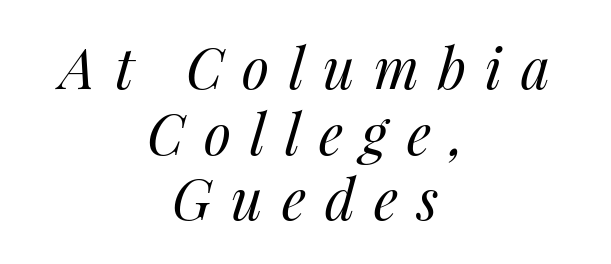
The image shows 56 px regular-weight type, italic (leaning right); set centered, line spacing 1.17x, unusually wide letter spacing (+0.34 em), not underlined; medium stroke contrast and a medium x-height.
